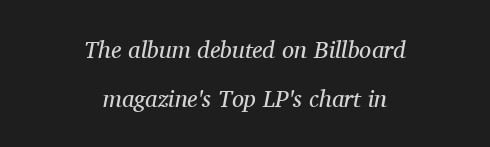
{"italic": "yes", "lean": "right", "slant_degrees": 11, "bold": "no", "underline": "no", "align": "center", "line_spacing": "loose", "line_spacing_ratio": 2.04, "letter_spacing": "normal", "letter_spacing_em": 0.0, "glyph_px": 24}
